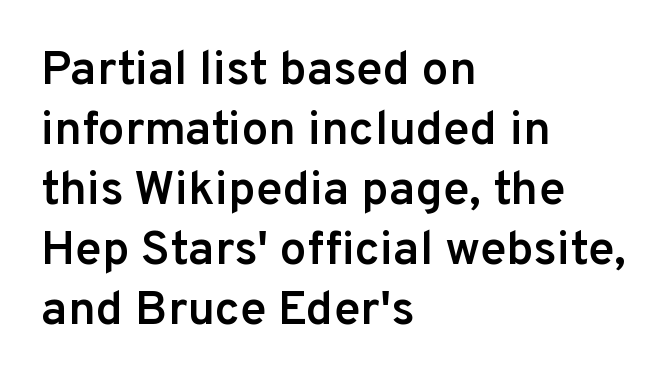
The image shows 48 px semibold sans-serif type, upright; set left-aligned, normal line spacing (1.25x), normal letter spacing, not underlined; low stroke contrast and a medium x-height.
